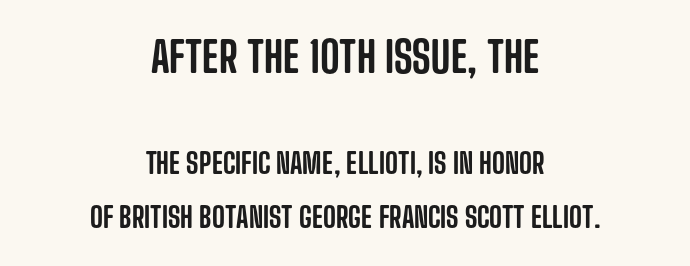
{"serif": "no", "italic": "no", "width": "condensed", "stroke_contrast": "low", "x_height": "large", "monospaced": "no", "underline": "no", "align": "center", "line_spacing": "loose", "line_spacing_ratio": 1.94, "letter_spacing": "normal", "letter_spacing_em": 0.0, "larger_block": "first", "size_ratio": 1.5, "glyph_px": 42}
